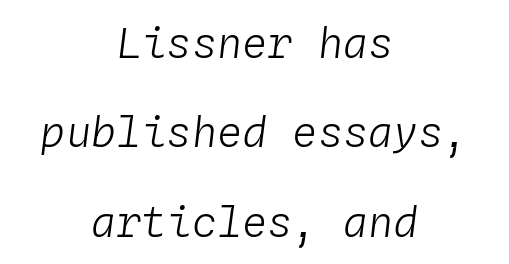
The image shows 42 px light type, italic (leaning right), monospaced; set centered, loose line spacing (2.13x), normal letter spacing, not underlined; low stroke contrast and a medium x-height.
